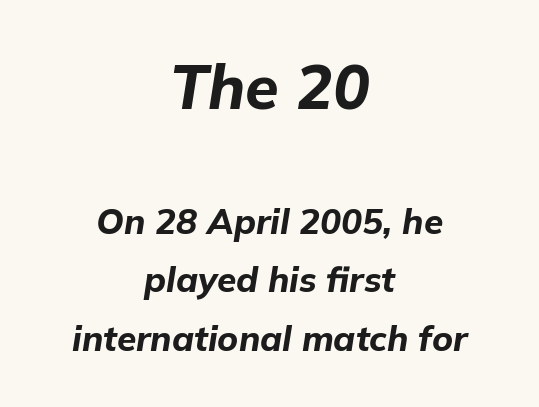
The lines sit at an ordinary, default distance from one another. Just letters on the line, the space beneath them empty. Here the designer chose a conventional face with non-uniform glyph widths. Heft: maximum for text — a bold. Which of the two is more prominent by size? The first, at the top. Is the type slanted? Yes — the strokes lean at a clear angle.
